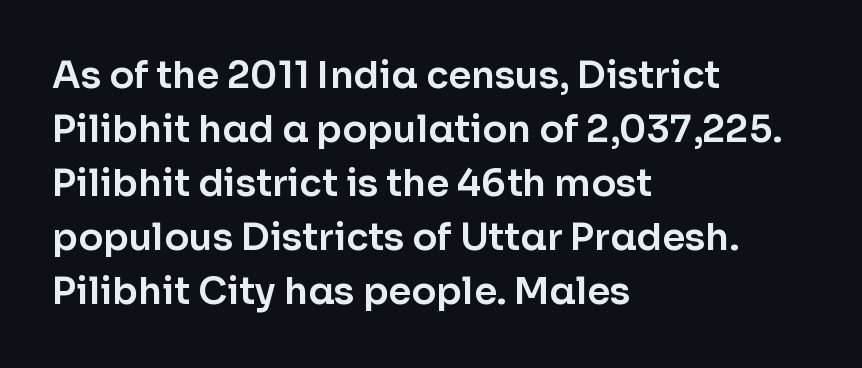
{"serif": "no", "italic": "no", "width": "normal", "stroke_contrast": "low", "x_height": "medium", "monospaced": "no", "underline": "no", "align": "left", "line_spacing": "normal", "line_spacing_ratio": 1.46, "letter_spacing": "normal", "letter_spacing_em": 0.0, "glyph_px": 37}
